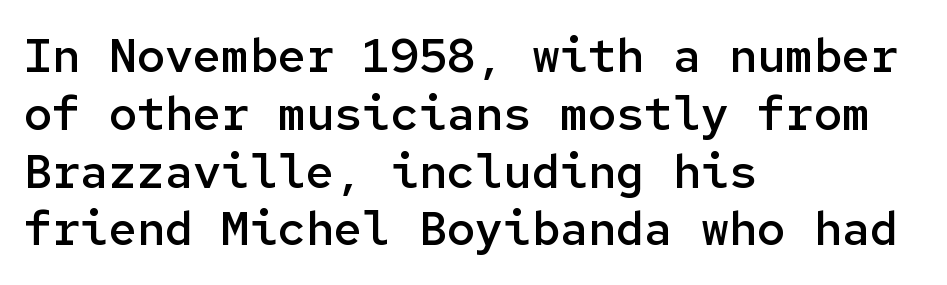
The image shows 47 px semibold sans-serif type, upright, monospaced; set left-aligned, line spacing 1.23x, normal letter spacing, not underlined; low stroke contrast and a medium x-height.
